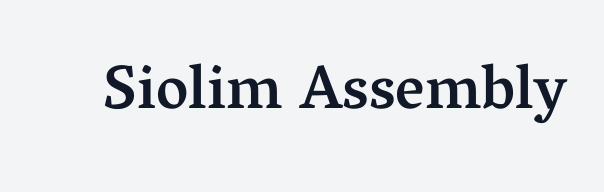
The image shows 62 px semibold serif type, upright; set normal letter spacing, not underlined; medium stroke contrast and a medium x-height.
